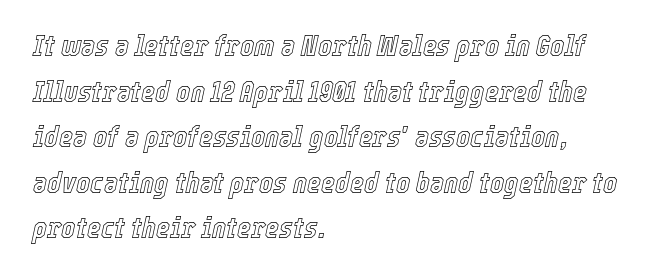
{"italic": "yes", "lean": "right", "slant_degrees": 12, "width": "condensed", "x_height": "medium", "monospaced": "no", "underline": "no", "align": "left", "line_spacing": "normal", "line_spacing_ratio": 1.52, "letter_spacing": "normal", "letter_spacing_em": 0.0, "glyph_px": 30}
